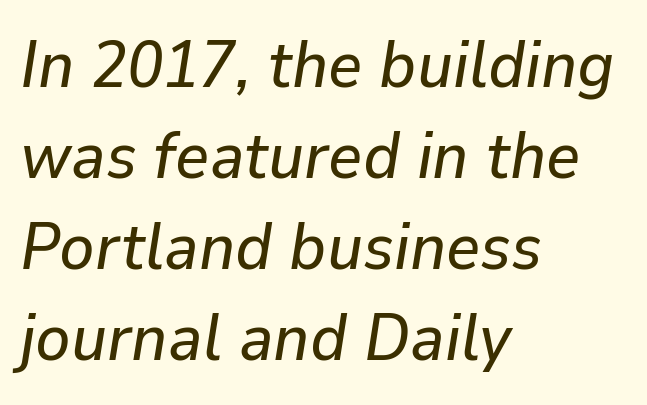
{"italic": "yes", "lean": "right", "slant_degrees": 9, "width": "normal", "stroke_contrast": "low", "x_height": "medium", "monospaced": "no", "underline": "no", "align": "left", "line_spacing": "normal", "line_spacing_ratio": 1.38, "letter_spacing": "normal", "letter_spacing_em": 0.0, "glyph_px": 66}
